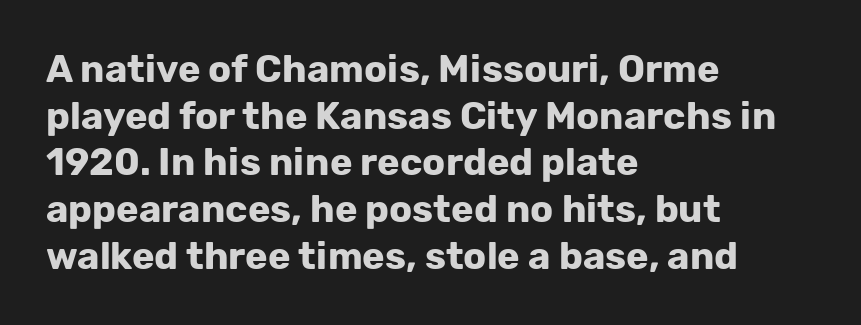
The image shows 38 px bold sans-serif type, upright; set left-aligned, line spacing 1.23x, normal letter spacing, not underlined; low stroke contrast and a medium x-height.
